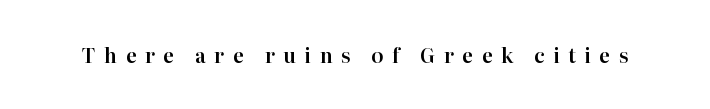
Ordinary non-slanted type is in use. Glance below the letters and you will spot only blank space. The horizontal fit of the characters is loose and conspicuously gappy.
